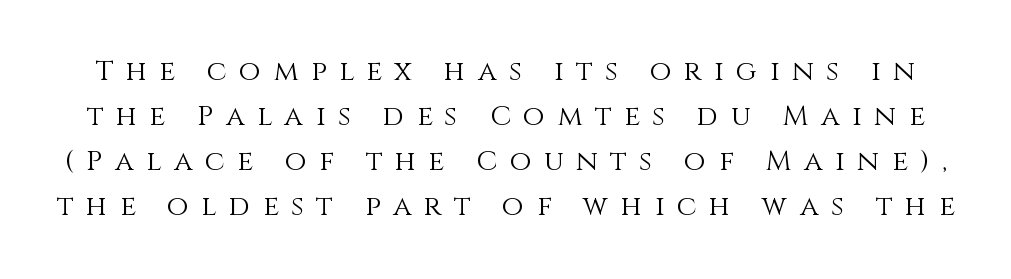
This rendering features lettering with no underline. Does extra space separate the letters? Yes, quite a lot of it. A roman cut, with each character standing at attention. How would I describe the line gaps? Plain and ordinary. No heavy texture on the line: the type isn't bold. Character widths vary here, with narrow letters taking less room than wide ones.
